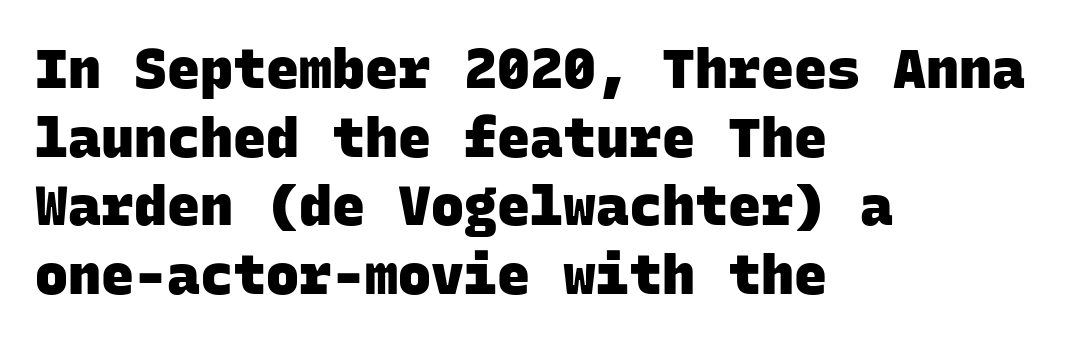
These lines are rendered in a fixed-pitch font. Check the space under the baseline: it is left empty. Does the weight exceed regular? Yes, all the way to bold. Notice how the passage keeps a crisp vertical edge on the left only. You could call the tracking neutral — neither tight nor loose. The typeface chosen for these lines omits serifs.
